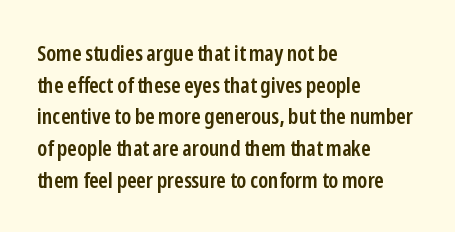
The image shows 22 px text type, upright; set left-aligned, normal line spacing (1.44x), normal letter spacing, not underlined.
